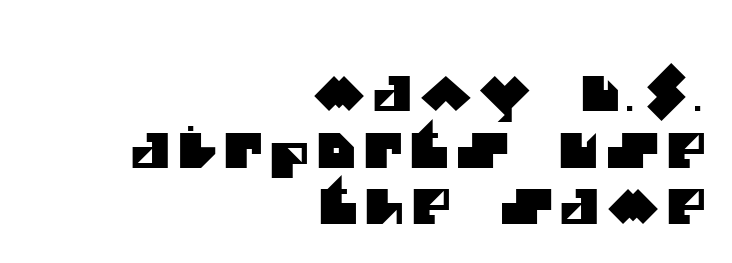
Q: Is the typeface a serif or a sans-serif typeface? A: Sans-serif.
Q: Is the text underlined? A: No.
Q: How is the paragraph aligned? A: Right-aligned.
Q: Width (condensed, normal, or wide)? A: Normal.
Q: Stroke contrast? A: Medium.
Q: x-height? A: Large.
Q: Monospaced? A: No.
